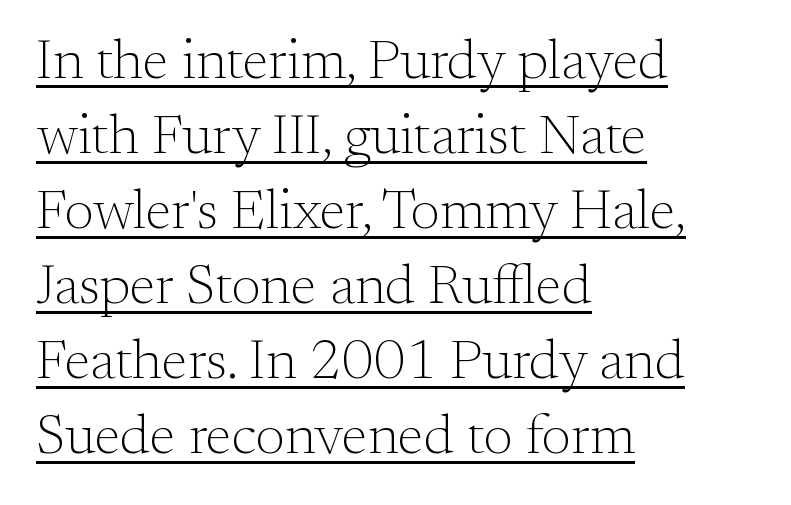
Caption: lettering with a line underneath. This rendering employs a face with finishing strokes, i.e., a serif. These glyphs show unthickened strokes, regular width or finer. When letters stand straight like this, we call the style roman or upright.
